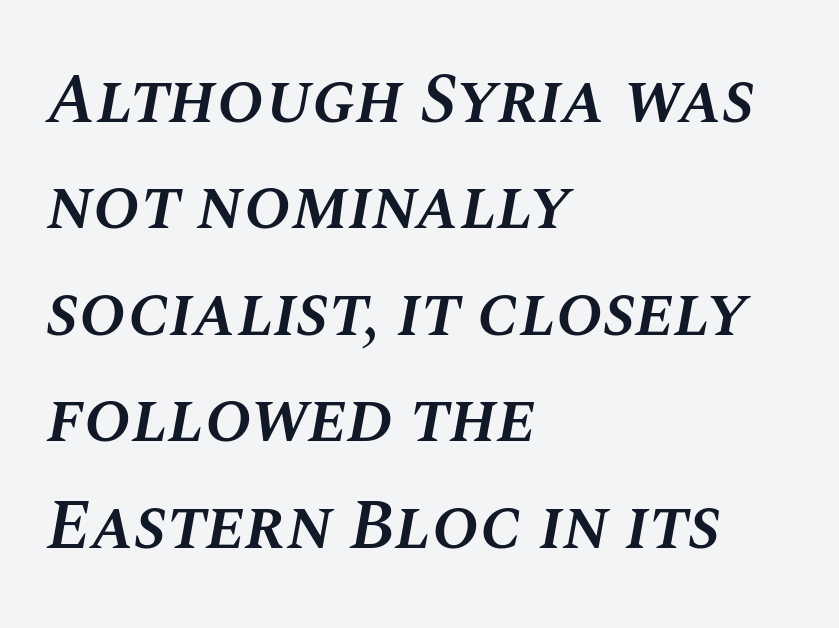
Q: Is the text bold? A: Semi-bold.
Q: Is the text italic (slanted)? A: Yes, it leans right by about 10 degrees.
Q: Is the text underlined? A: No.
Q: How is the paragraph aligned? A: Left-aligned.
Q: Is the spacing between letters normal or unusually wide? A: Normal.
Q: Is the spacing between lines tight, normal or loose? A: Normal.
Q: Width (condensed, normal, or wide)? A: Normal.
Q: Stroke contrast? A: Medium.
Q: x-height? A: Large.
Q: Monospaced? A: No.
